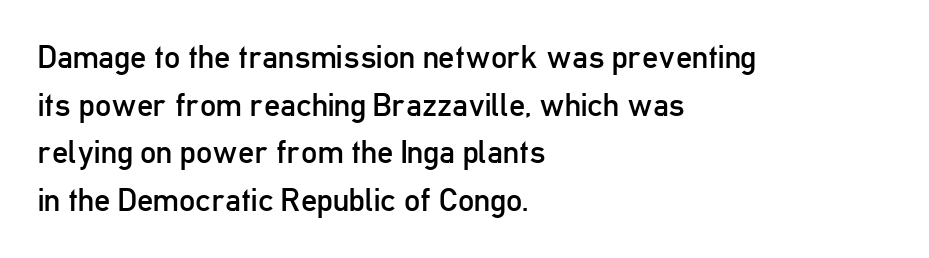
Q: Is the text bold? A: No.
Q: Is the text italic (slanted)? A: No, it is upright.
Q: Is the typeface a serif or a sans-serif typeface? A: Sans-serif.
Q: Is the text underlined? A: No.
Q: How is the paragraph aligned? A: Left-aligned.
Q: Is the spacing between letters normal or unusually wide? A: Normal.
Q: Is the spacing between lines tight, normal or loose? A: Normal.
Q: Width (condensed, normal, or wide)? A: Condensed.
Q: Stroke contrast? A: Low.
Q: x-height? A: Medium.
Q: Monospaced? A: No.
